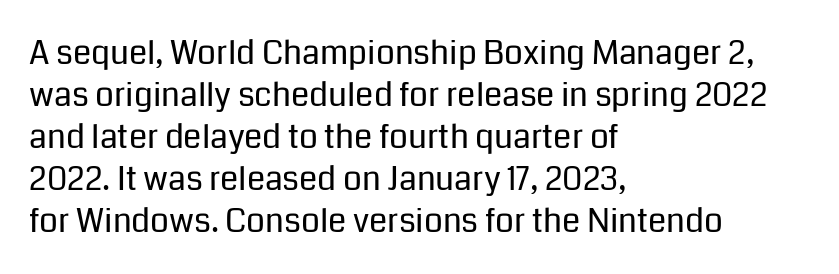
Is the letter spacing exaggerated? No — it looks like the ordinary default. A clean baseline with only descenders dipping below it. The face used here is a sans, in the tradition of grotesques and geometrics. Caption: face not bold, strokes unweighted. This sample is left-justified, so line endings fall wherever the words run out. Notice how descenders clear the ascenders below comfortably — that's standard leading.
